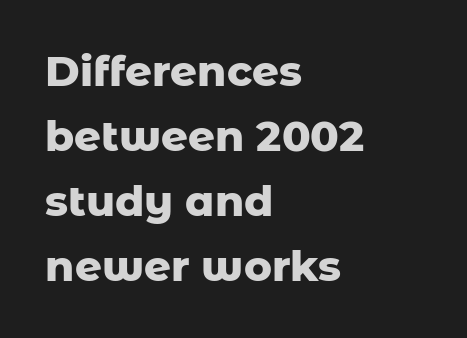
Q: Is the text bold? A: Yes.
Q: Is the text italic (slanted)? A: No, it is upright.
Q: Is the typeface a serif or a sans-serif typeface? A: Sans-serif.
Q: Is the text underlined? A: No.
Q: How is the paragraph aligned? A: Left-aligned.
Q: Is the spacing between letters normal or unusually wide? A: Normal.
Q: Is the spacing between lines tight, normal or loose? A: Normal.
Q: Width (condensed, normal, or wide)? A: Normal.
Q: Stroke contrast? A: Low.
Q: x-height? A: Medium.
Q: Monospaced? A: No.
